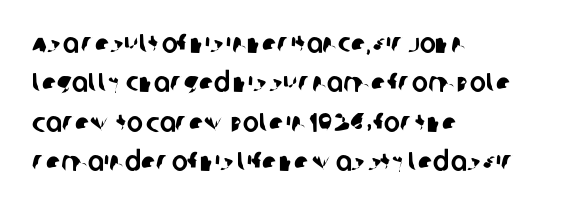
The rows are spaced the way most documents space them. The letters sit at their default tracking, neither squeezed nor spread. The paragraph shown leans on its left margin. The specimen omits any rule beneath the text block's lines.
